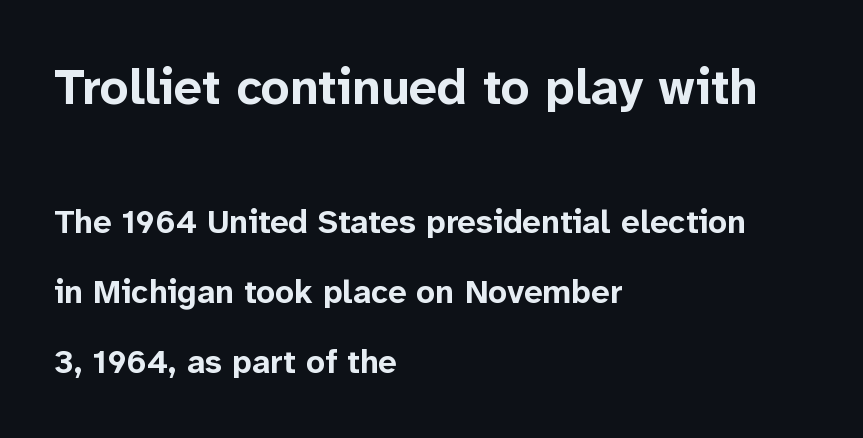
Observe the ordinary spacing: letters are neighbours, not strangers. These two chunks differ in scale, with the top chunk taking the larger measure. This is the regular roman posture of the typeface. Serifs: no, the terminals of the letterforms are clean. Line beginnings align vertically; line endings do not. Regarding leading, the lines here are spaced well apart.
